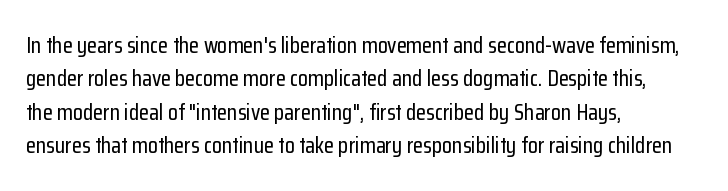
{"italic": "no", "underline": "no", "align": "left", "line_spacing": "normal", "line_spacing_ratio": 1.45, "letter_spacing": "normal", "letter_spacing_em": 0.0, "glyph_px": 23}
